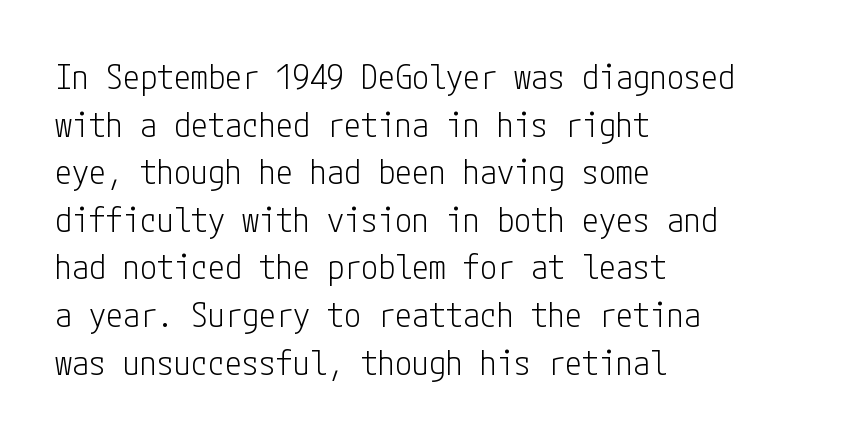
Q: Is the text bold? A: No.
Q: Is the text italic (slanted)? A: No, it is upright.
Q: Is the typeface a serif or a sans-serif typeface? A: Sans-serif.
Q: Is the text underlined? A: No.
Q: How is the paragraph aligned? A: Left-aligned.
Q: Is the spacing between letters normal or unusually wide? A: Normal.
Q: Is the spacing between lines tight, normal or loose? A: Normal.
Q: Width (condensed, normal, or wide)? A: Condensed.
Q: Stroke contrast? A: Low.
Q: x-height? A: Medium.
